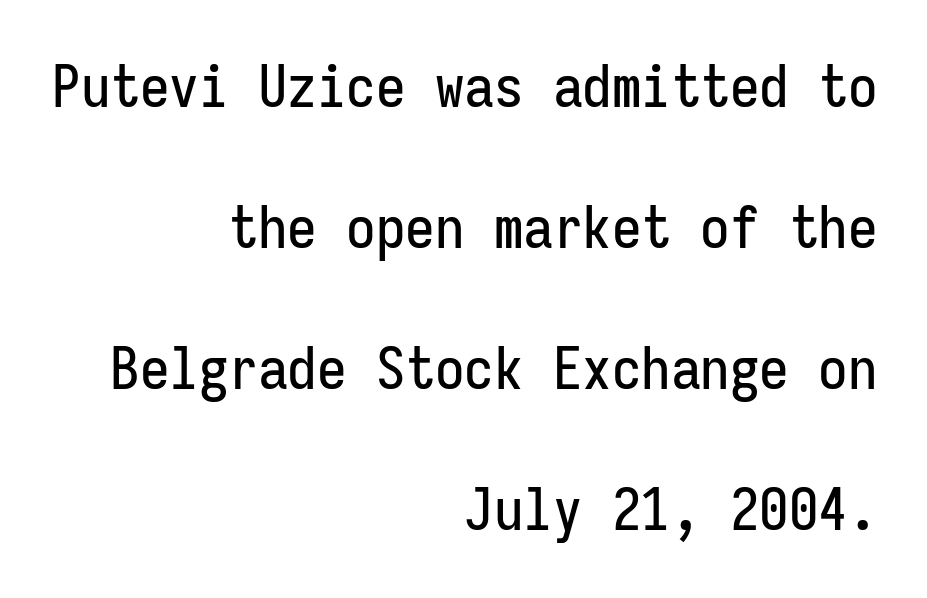
{"serif": "no", "italic": "no", "width": "condensed", "stroke_contrast": "low", "x_height": "medium", "monospaced": "yes", "underline": "no", "align": "right", "line_spacing": "loose", "line_spacing_ratio": 2.39, "letter_spacing": "normal", "letter_spacing_em": 0.0, "glyph_px": 59}
